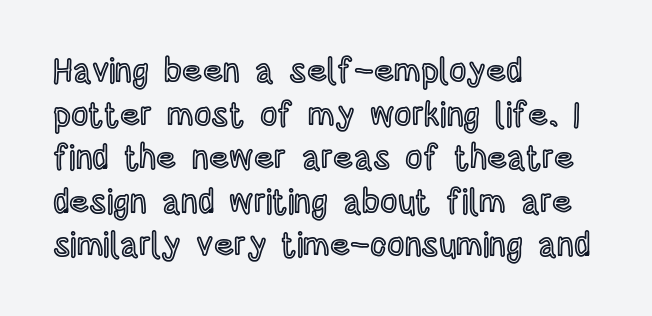
{"italic": "no", "width": "condensed", "x_height": "large", "monospaced": "no", "underline": "no", "align": "left", "line_spacing": "normal", "line_spacing_ratio": 1.28, "letter_spacing": "normal", "letter_spacing_em": 0.0, "glyph_px": 34}
